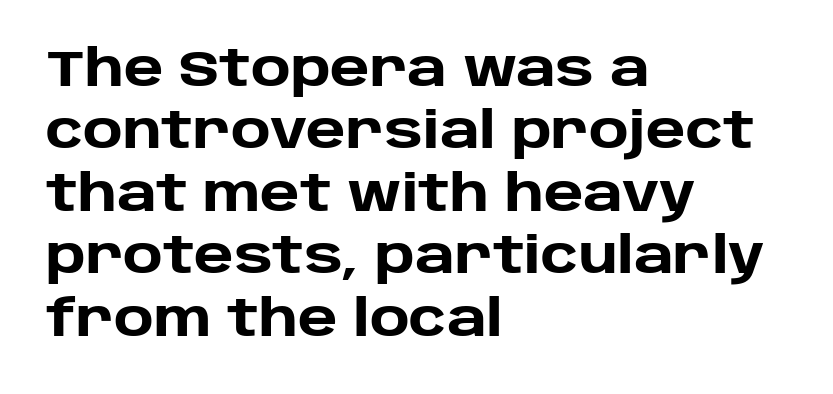
{"serif": "no", "italic": "no", "bold": "yes", "weight": "heavy", "width": "normal", "stroke_contrast": "low", "x_height": "large", "monospaced": "no", "underline": "no", "align": "left", "line_spacing": "normal", "line_spacing_ratio": 1.25, "letter_spacing": "normal", "letter_spacing_em": 0.0, "glyph_px": 50}
